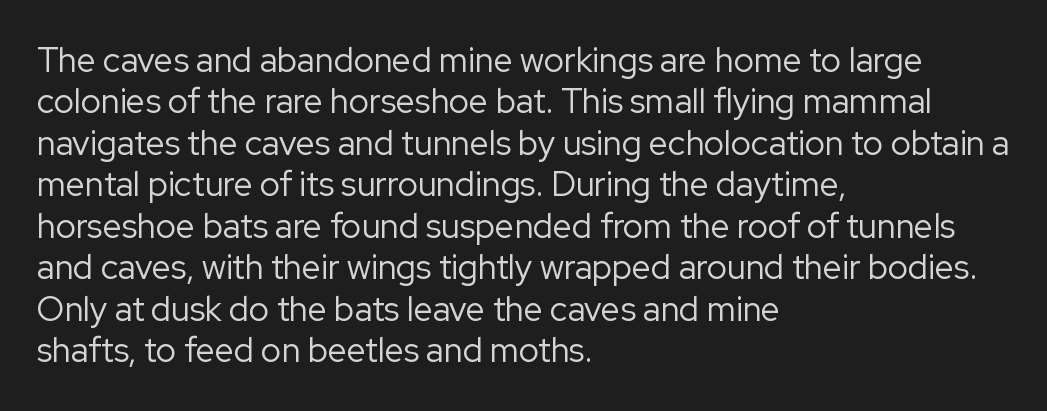
{"serif": "no", "italic": "no", "bold": "no", "weight": "regular", "width": "normal", "stroke_contrast": "low", "x_height": "medium", "monospaced": "no", "underline": "no", "align": "left", "line_spacing_ratio": 1.22, "letter_spacing": "normal", "letter_spacing_em": 0.0, "glyph_px": 34}
